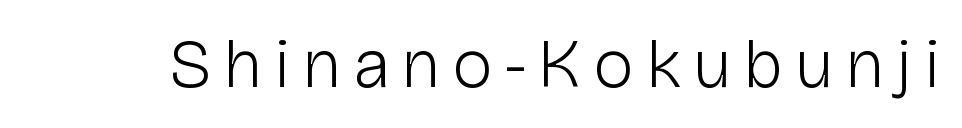
Type style note: lacks serifs. Is the stroke heavy? The answer is a plain regular-or-lighter. Spacing verdict: proportional, widths tailored to each character. Tall strokes in this sample are plumb rather than angled.
